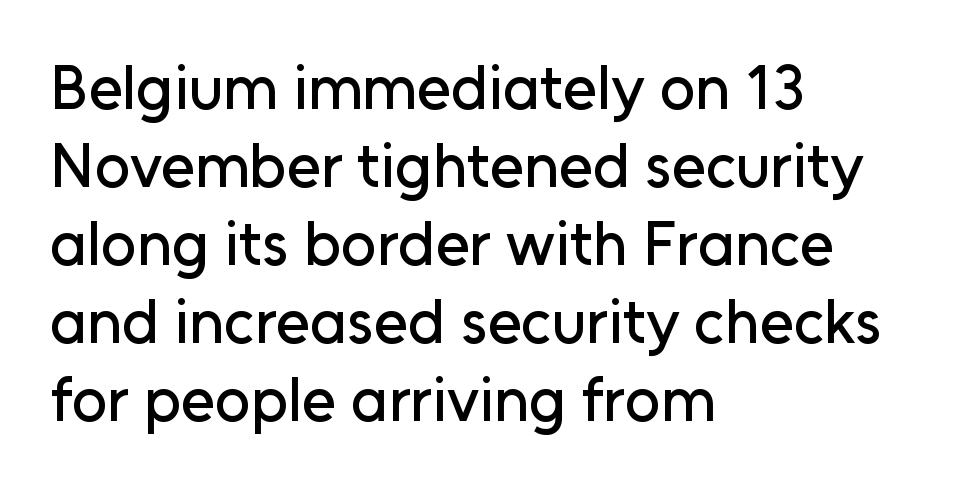
What stands out about the letter spacing? Nothing — it is the standard amount. Anything drawn beneath the words? Only blank space. The axis of the letterforms is exactly vertical. Are there feet on the stems? There aren't — it's a sans.
